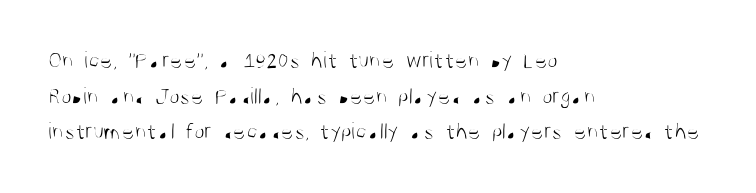
{"italic": "no", "bold": "no", "underline": "no", "align": "left", "line_spacing": "normal", "line_spacing_ratio": 1.48, "letter_spacing": "normal", "letter_spacing_em": 0.0, "glyph_px": 24}
